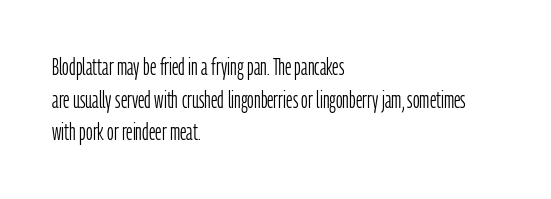
Q: Is the text bold? A: No.
Q: Is the text italic (slanted)? A: No, it is upright.
Q: Is the text underlined? A: No.
Q: How is the paragraph aligned? A: Left-aligned.
Q: Is the spacing between letters normal or unusually wide? A: Normal.
Q: Is the spacing between lines tight, normal or loose? A: Normal.
